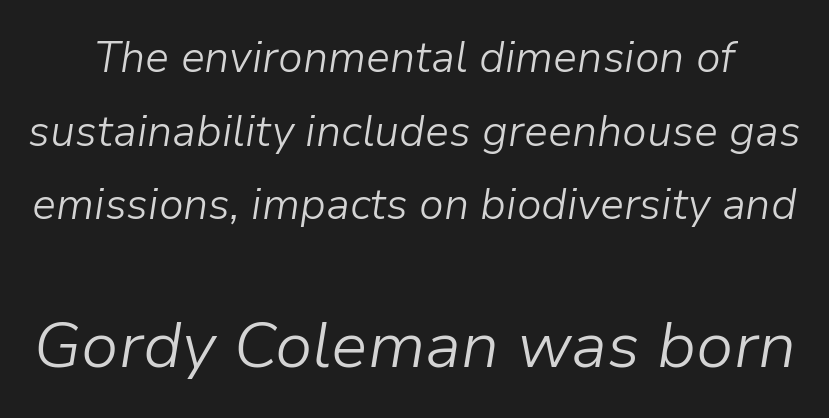
The image shows 65 px light type, italic (leaning right); set line spacing 1.71x, normal letter spacing, not underlined; the second (bottom) block is 1.51x larger; low stroke contrast and a medium x-height.
